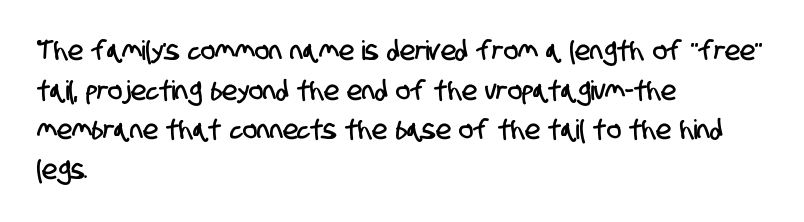
Q: Is the text underlined? A: No.
Q: How is the paragraph aligned? A: Left-aligned.
Q: Is the spacing between letters normal or unusually wide? A: Normal.
Q: Is the spacing between lines tight, normal or loose? A: Normal.
